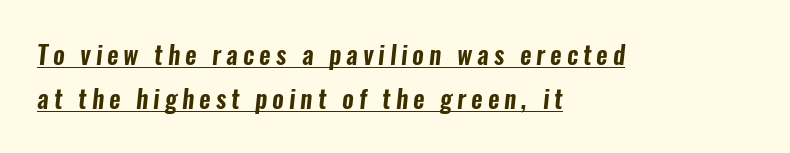
Q: Is the text underlined? A: Yes.
Q: How is the paragraph aligned? A: Left-aligned.
Q: Is the spacing between letters normal or unusually wide? A: Unusually wide.
